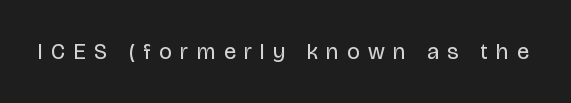
{"italic": "no", "bold": "no", "underline": "no", "letter_spacing": "wide", "letter_spacing_em": 0.4, "glyph_px": 22}
